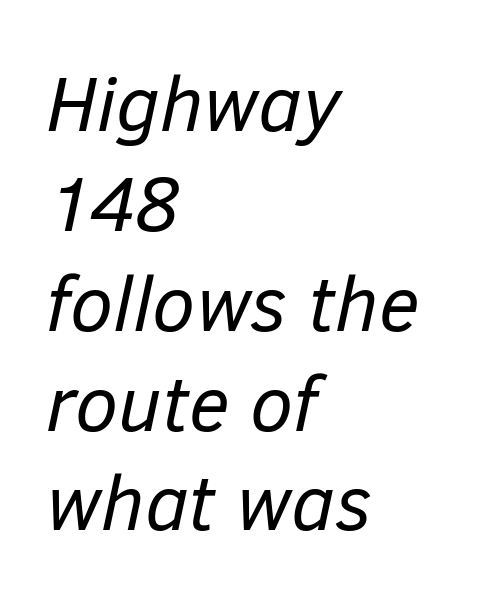
The image shows 78 px regular-weight type, italic (leaning right); set left-aligned, normal line spacing (1.28x), normal letter spacing, not underlined; low stroke contrast and a medium x-height.
